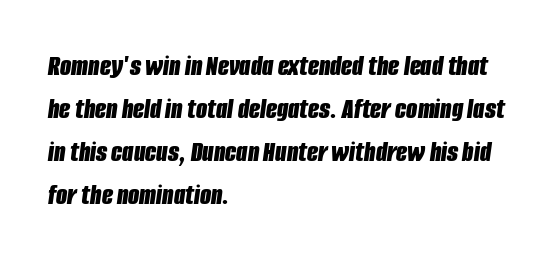
The image shows 29 px bold, condensed type, italic (leaning right); set left-aligned, normal line spacing (1.48x), normal letter spacing, not underlined; low stroke contrast and a large x-height.
